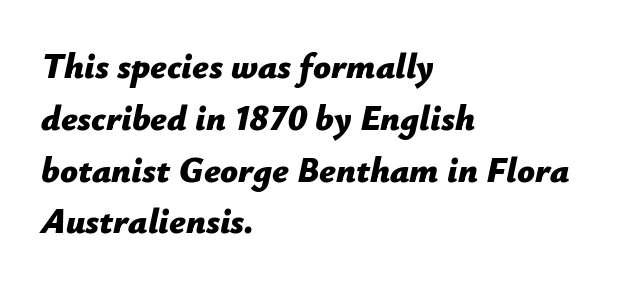
Caption: multi-line text, flush left, ragged right. Does the leading feel generous? No, just average. The face used here is proportionally spaced, like ordinary book or web type. The rendering applies a slant to the glyphs. Honestly, the letter spacing is just normal — you wouldn't notice it. What weight is shown? A full bold with thick strokes.
